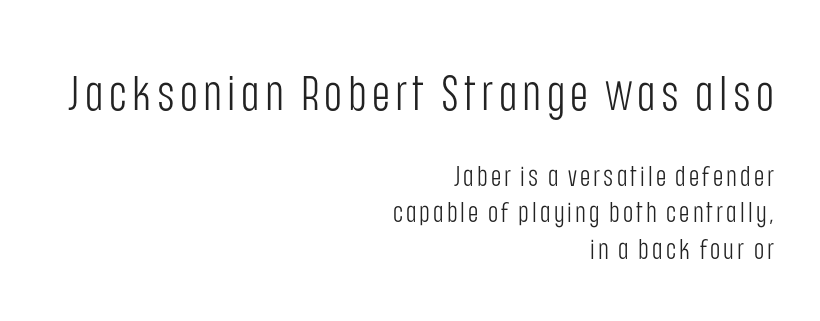
Q: Is the text bold? A: No.
Q: Is the text italic (slanted)? A: No, it is upright.
Q: Is the typeface a serif or a sans-serif typeface? A: Sans-serif.
Q: Is the text underlined? A: No.
Q: How is the paragraph aligned? A: Right-aligned.
Q: Is the spacing between lines tight, normal or loose? A: Normal.
Q: Which block of text is set in a larger size, the first (top) or the second (bottom)? A: The first (top) one.
Q: Width (condensed, normal, or wide)? A: Condensed.
Q: Stroke contrast? A: Low.
Q: x-height? A: Large.
Q: Monospaced? A: No.
